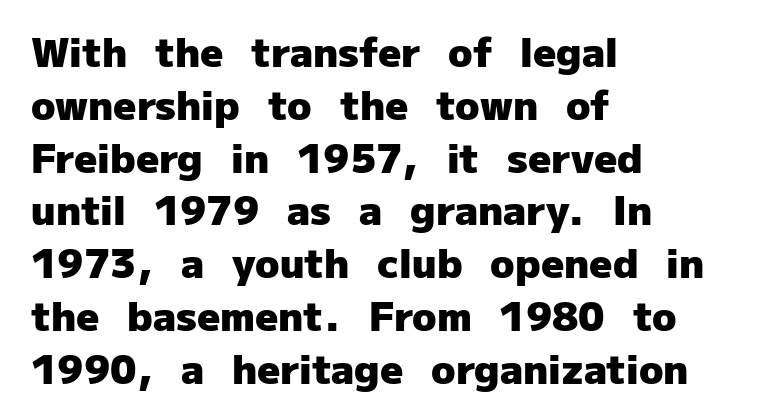
The image shows 40 px heavy sans-serif type, upright; set left-aligned, normal line spacing (1.32x), normal letter spacing, not underlined; low stroke contrast and a medium x-height.
